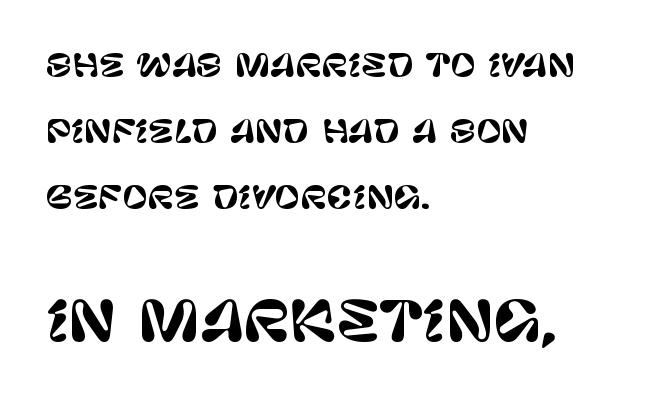
The image shows 54 px sans-serif type; set left-aligned, loose line spacing (2.13x), normal letter spacing, not underlined; the second (bottom) block is 1.74x larger; low stroke contrast and a large x-height.
